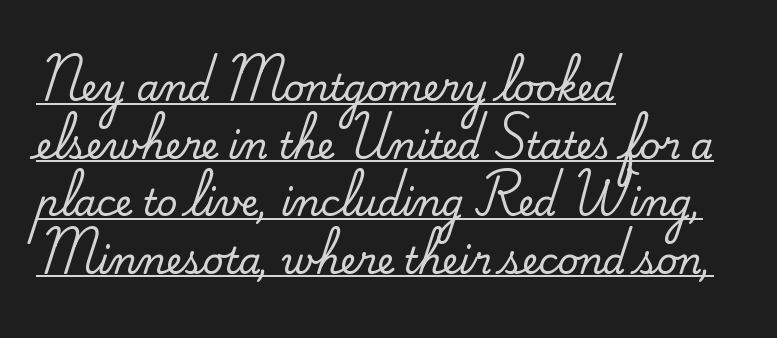
Character widths vary here, with narrow letters taking less room than wide ones. The lines sit at an ordinary, default distance from one another. Glyph-to-glyph distance matches everyday printed text. This rendering uses left alignment, leaving the right contour irregular. Typographically, this falls in the serif category.
